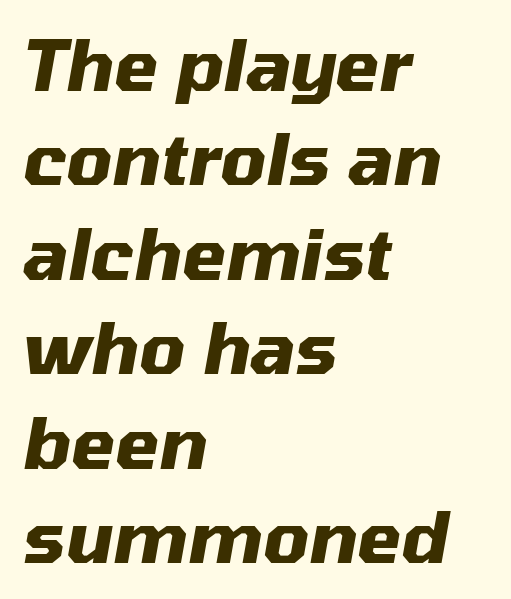
{"italic": "yes", "lean": "right", "slant_degrees": 10, "bold": "yes", "weight": "heavy", "width": "normal", "stroke_contrast": "medium", "x_height": "medium", "monospaced": "no", "underline": "no", "align": "left", "line_spacing": "normal", "line_spacing_ratio": 1.33, "letter_spacing": "normal", "letter_spacing_em": 0.0, "glyph_px": 71}
